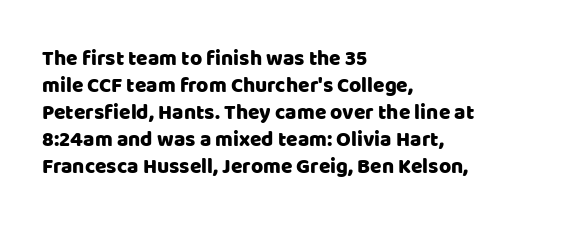
{"italic": "no", "underline": "no", "align": "left", "line_spacing": "normal", "line_spacing_ratio": 1.29, "letter_spacing": "normal", "letter_spacing_em": 0.0, "glyph_px": 21}
